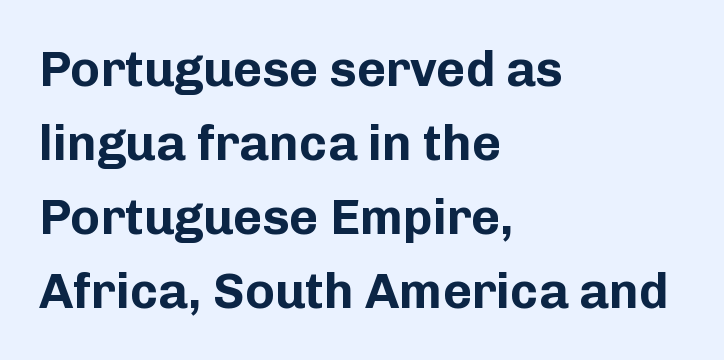
{"serif": "no", "italic": "no", "bold": "yes", "weight": "bold", "width": "normal", "stroke_contrast": "low", "x_height": "medium", "monospaced": "no", "underline": "no", "align": "left", "line_spacing": "normal", "line_spacing_ratio": 1.48, "letter_spacing": "normal", "letter_spacing_em": 0.0, "glyph_px": 50}
